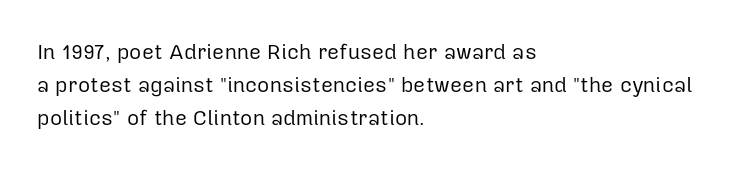
The image shows 21 px text type, upright; set left-aligned, normal line spacing (1.57x), normal letter spacing, not underlined.
